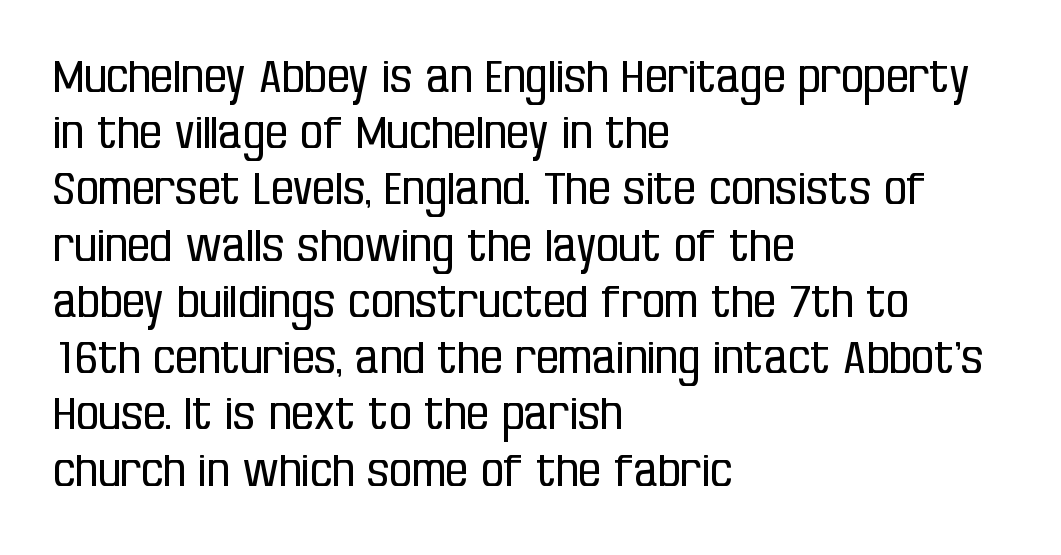
The block of text has a typical density, with ordinary space between rows. The lines in this sample share a left origin and differ only in where they stop. The glyphs are unaccompanied by any horizontal stroke below them. This sample uses plain, unmodified letter spacing. Think of a printed novel: that variable character pitch is what you see here. Letters have the restrained weight of plain body copy at most.
